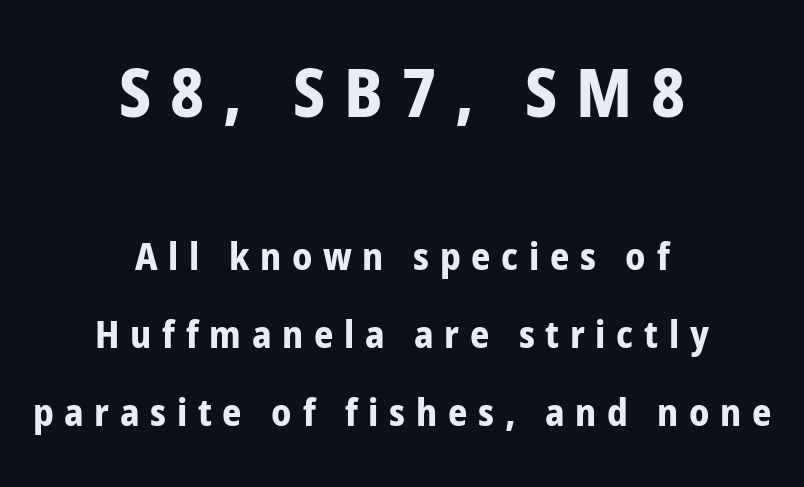
{"serif": "no", "italic": "no", "bold": "yes", "weight": "bold", "width": "condensed", "stroke_contrast": "low", "x_height": "medium", "monospaced": "no", "underline": "no", "align": "center", "line_spacing": "loose", "line_spacing_ratio": 2.05, "letter_spacing": "wide", "letter_spacing_em": 0.28, "larger_block": "first", "size_ratio": 1.76, "glyph_px": 67}
